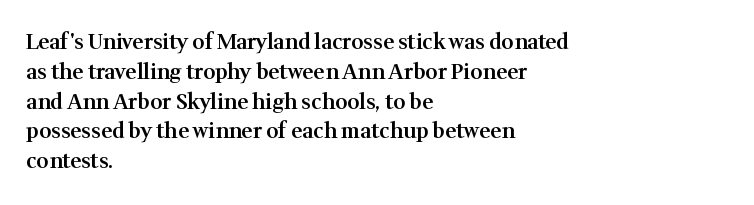
{"italic": "no", "bold": "semi", "underline": "no", "align": "left", "line_spacing": "normal", "line_spacing_ratio": 1.42, "letter_spacing": "normal", "letter_spacing_em": 0.0, "glyph_px": 21}
